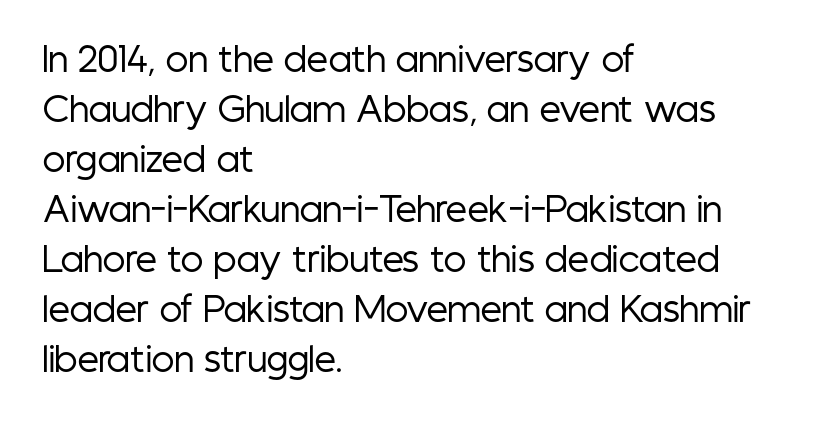
The image shows 34 px regular-weight, condensed sans-serif type, upright; set left-aligned, normal line spacing (1.47x), normal letter spacing, not underlined; low stroke contrast and a medium x-height.
